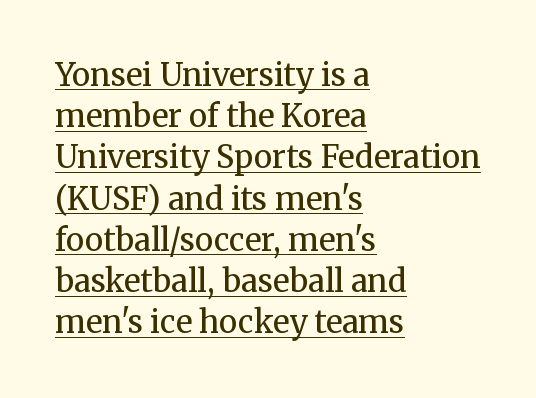
Q: Is the text bold? A: No.
Q: Is the text italic (slanted)? A: No, it is upright.
Q: Is the typeface a serif or a sans-serif typeface? A: Serif.
Q: Is the text underlined? A: Yes.
Q: How is the paragraph aligned? A: Left-aligned.
Q: Is the spacing between letters normal or unusually wide? A: Normal.
Q: Is the spacing between lines tight, normal or loose? A: Normal.
Q: Width (condensed, normal, or wide)? A: Normal.
Q: Stroke contrast? A: Medium.
Q: x-height? A: Medium.
Q: Monospaced? A: No.
